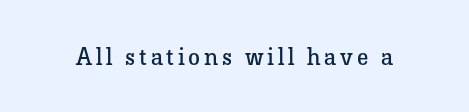
Q: Is the text bold? A: No.
Q: Is the text italic (slanted)? A: No, it is upright.
Q: Is the text underlined? A: No.
